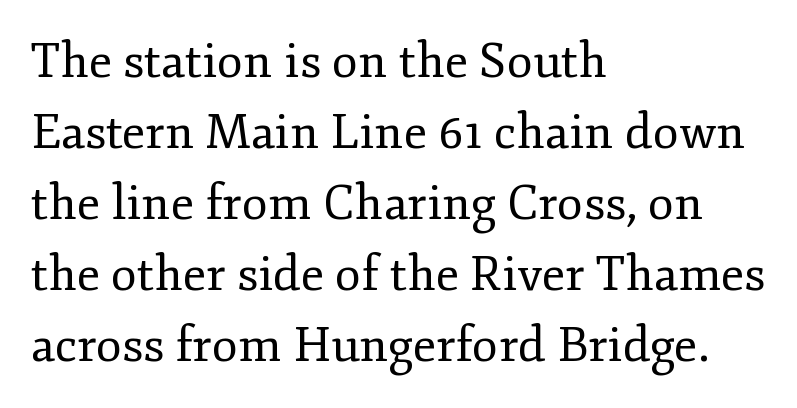
Q: Is the text bold? A: No.
Q: Is the text italic (slanted)? A: No, it is upright.
Q: Is the typeface a serif or a sans-serif typeface? A: Serif.
Q: Is the text underlined? A: No.
Q: How is the paragraph aligned? A: Left-aligned.
Q: Is the spacing between letters normal or unusually wide? A: Normal.
Q: Is the spacing between lines tight, normal or loose? A: Normal.
Q: Width (condensed, normal, or wide)? A: Normal.
Q: Stroke contrast? A: Low.
Q: x-height? A: Small.
Q: Monospaced? A: No.
